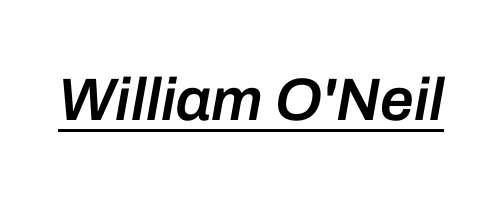
The specimen reads as italic at a glance. A rule runs beneath these lines of type. Each word holds together tightly as a unit, with standard inter-letter gaps. What weight is shown? A semibold, between regular and bold.
